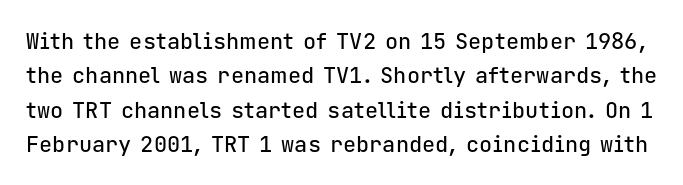
Bare-footed words on every line. Notice how the stems are strictly vertical — no italics here. Notice how descenders clear the ascenders below comfortably — that's standard leading. Glyph-to-glyph distance matches everyday printed text.
